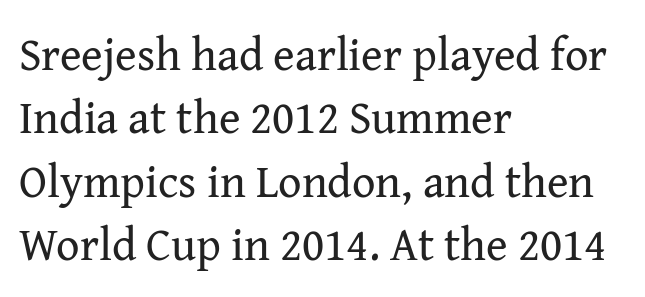
The typography opts for an upright posture over an oblique one. Reading down the block, your eye returns to a fixed left position each line. Weight: in the light-to-regular range. Note the varied advance widths — an 'i' is clearly narrower than an 'm'. The letters carry serifs — small finishing strokes at the ends of their stems.
